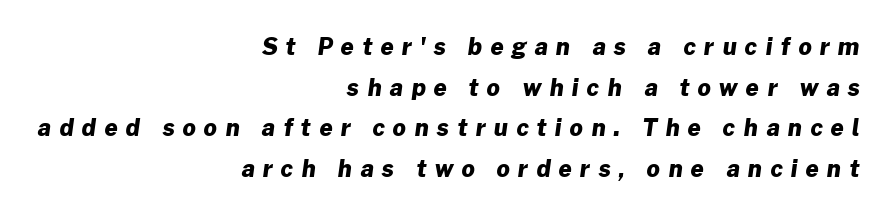
{"bold": "yes", "underline": "no", "align": "right", "line_spacing_ratio": 1.77, "letter_spacing": "wide", "letter_spacing_em": 0.36, "glyph_px": 23}
